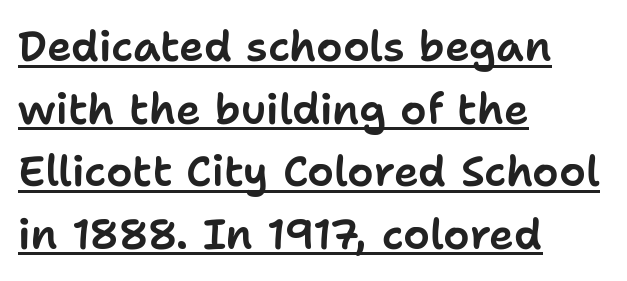
{"serif": "no", "italic": "no", "width": "normal", "stroke_contrast": "low", "x_height": "medium", "monospaced": "no", "underline": "yes", "align": "left", "line_spacing": "normal", "line_spacing_ratio": 1.49, "letter_spacing": "normal", "letter_spacing_em": 0.0, "glyph_px": 42}
